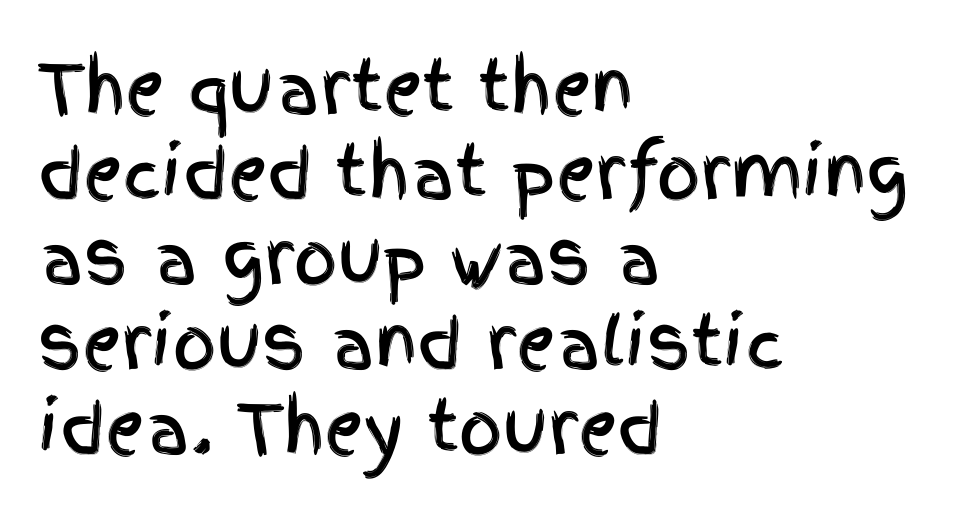
The image shows 68 px condensed sans-serif type, upright; set left-aligned, normal line spacing (1.25x), normal letter spacing, not underlined; a large x-height.
